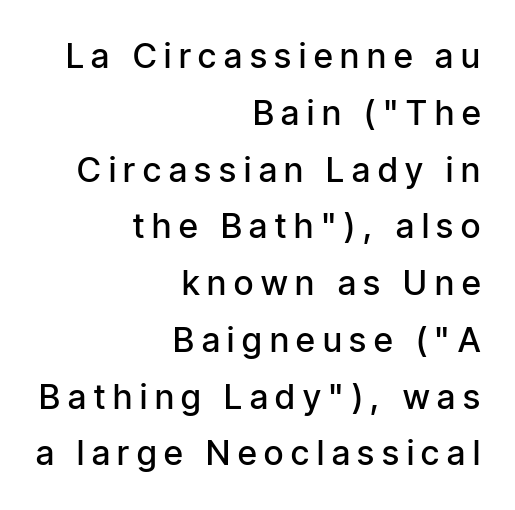
The image shows 34 px semibold, condensed sans-serif type, upright; set right-aligned, normal line spacing (1.67x), unusually wide letter spacing (+0.23 em), not underlined; low stroke contrast and a medium x-height.
